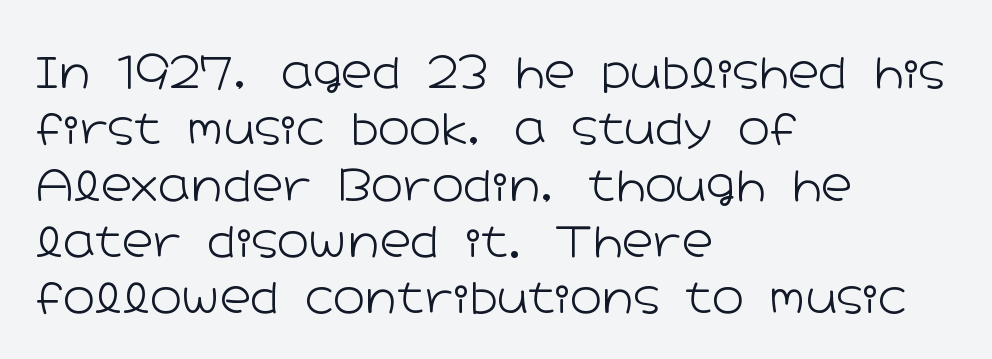
Q: Is the text bold? A: No.
Q: Is the text italic (slanted)? A: No, it is upright.
Q: Is the typeface a serif or a sans-serif typeface? A: Sans-serif.
Q: Is the text underlined? A: No.
Q: How is the paragraph aligned? A: Left-aligned.
Q: Is the spacing between letters normal or unusually wide? A: Normal.
Q: Is the spacing between lines tight, normal or loose? A: Normal.
Q: Width (condensed, normal, or wide)? A: Wide.
Q: Stroke contrast? A: Low.
Q: x-height? A: Medium.
Q: Monospaced? A: No.
